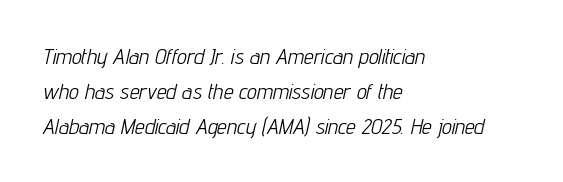
Q: Is the text bold? A: No.
Q: Is the text italic (slanted)? A: Yes, it leans right by about 12 degrees.
Q: Is the text underlined? A: No.
Q: How is the paragraph aligned? A: Left-aligned.
Q: Is the spacing between letters normal or unusually wide? A: Normal.
Q: Is the spacing between lines tight, normal or loose? A: Normal.
